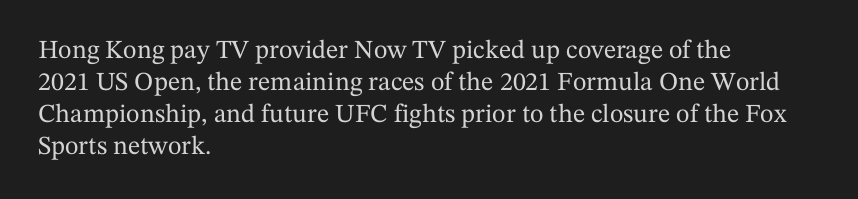
{"italic": "no", "underline": "no", "align": "left", "line_spacing_ratio": 1.23, "letter_spacing": "normal", "letter_spacing_em": 0.0, "glyph_px": 26}
